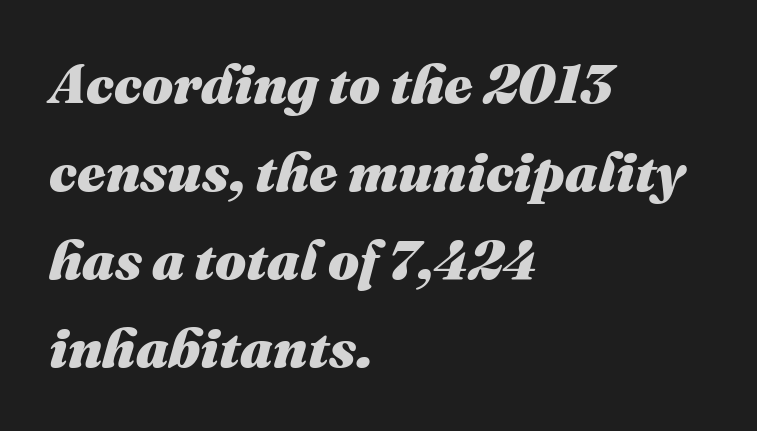
The passage shown is typed in a proportional face where columns would drift. This is oblique type, the kind used for emphasis or titles. This rendering leaves character spacing at its baseline value. Summary of weight: heavy, a full bold.
